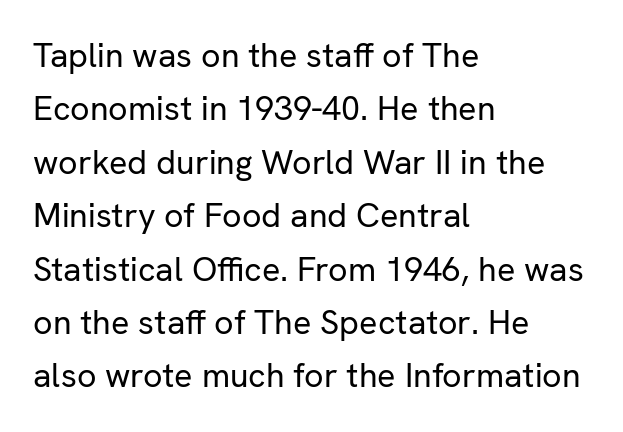
The font's upright variant was chosen for this text. Heft: none added — not bold. The characters display no serif detailing; their extremities are plain. Clear beneath every line of the passage. Here the designer chose a conventional face with non-uniform glyph widths.
